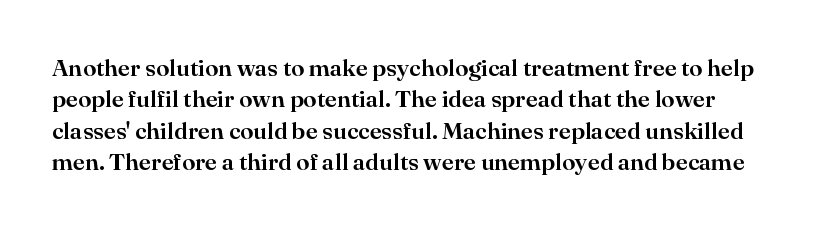
The gap between lines stays unmarked. The type sits square on the baseline with zero lean. Letter spacing: default. Line spacing here is normal.
